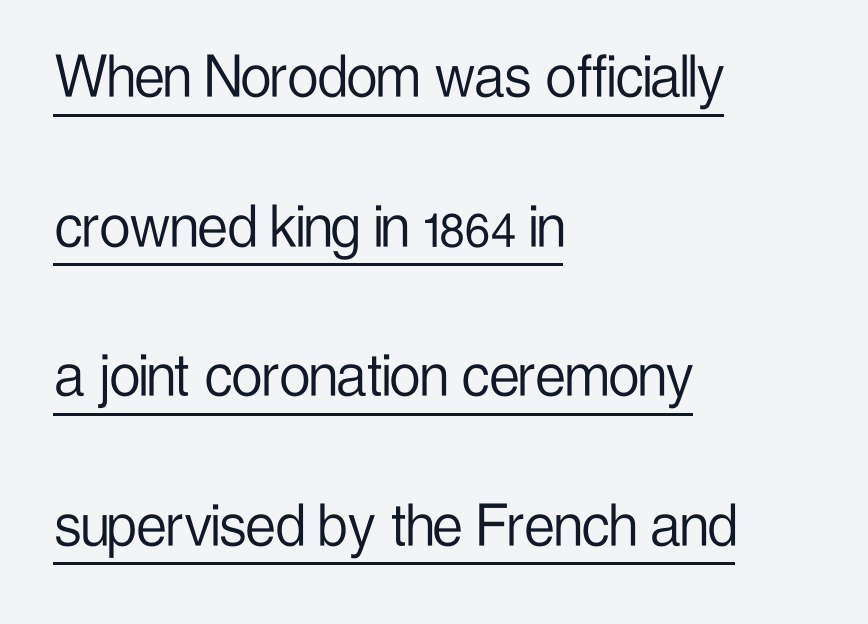
{"serif": "no", "italic": "no", "bold": "no", "weight": "light", "width": "condensed", "stroke_contrast": "low", "x_height": "medium", "monospaced": "no", "underline": "yes", "align": "left", "line_spacing": "loose", "line_spacing_ratio": 2.2, "letter_spacing": "normal", "letter_spacing_em": 0.0, "glyph_px": 68}
